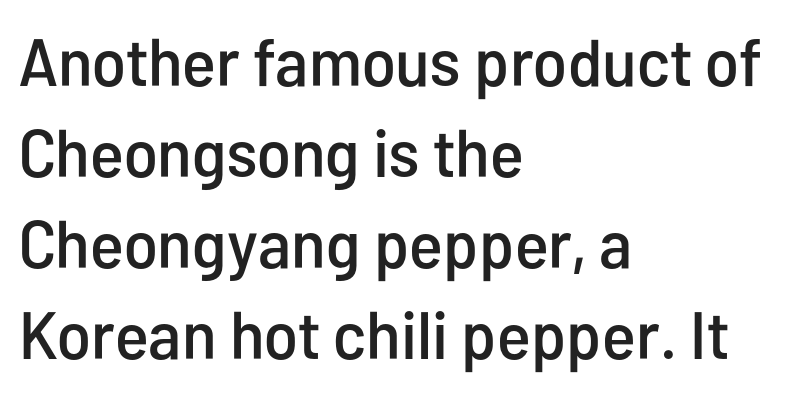
The image shows 67 px condensed sans-serif type, upright; set left-aligned, normal line spacing (1.36x), normal letter spacing, not underlined; low stroke contrast and a medium x-height.
